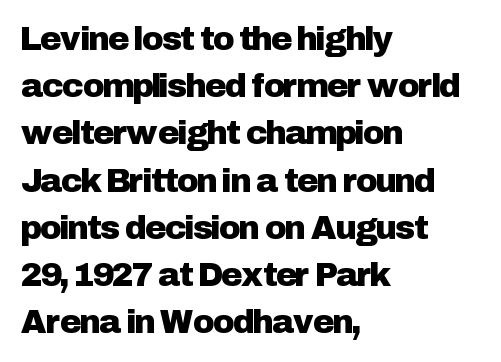
Lines of text with bare space underneath. A normal amount of white space separates one row of letters from the next. Inter-character spacing is left at the font's built-in metrics. Unlike a traditional serif, this face leaves its strokes unadorned. Posture: vertical.
